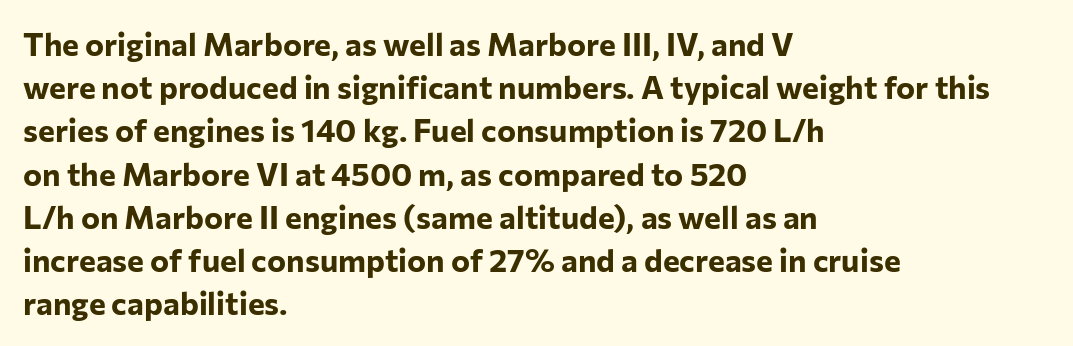
The image shows 32 px bold sans-serif type, upright; set left-aligned, normal line spacing (1.35x), normal letter spacing, not underlined; low stroke contrast and a medium x-height.
